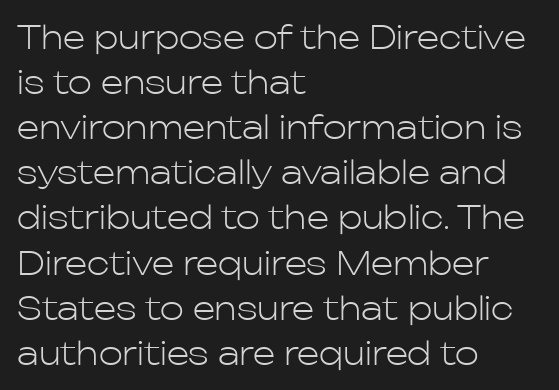
{"serif": "no", "italic": "no", "bold": "no", "weight": "light", "width": "normal", "stroke_contrast": "low", "x_height": "medium", "monospaced": "no", "underline": "no", "align": "left", "line_spacing": "normal", "line_spacing_ratio": 1.41, "letter_spacing": "normal", "letter_spacing_em": 0.0, "glyph_px": 32}
